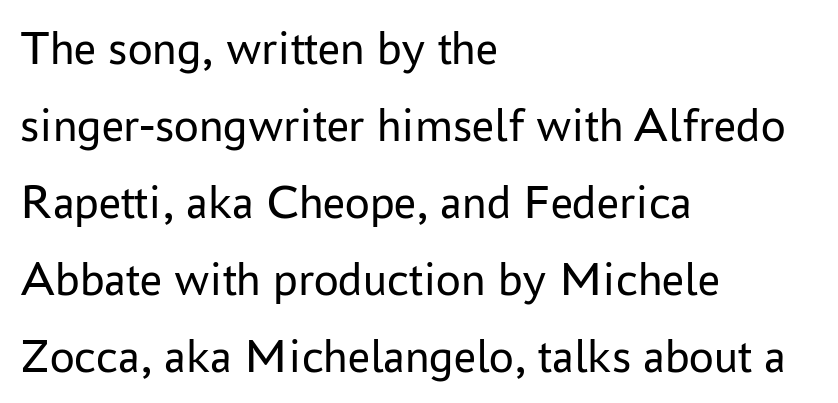
The image shows 49 px regular-weight sans-serif type, upright; set left-aligned, normal line spacing (1.57x), normal letter spacing, not underlined; low stroke contrast and a medium x-height.
